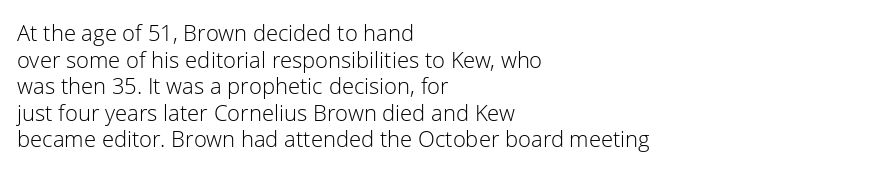
The image shows 22 px text type, upright; set left-aligned, line spacing 1.21x, normal letter spacing, not underlined.
